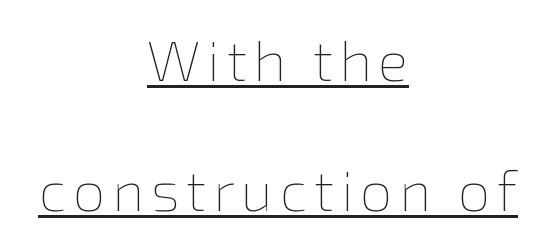
The image shows 57 px thin type, upright; set centered, loose line spacing (2.28x), underlined; low stroke contrast and a medium x-height.
